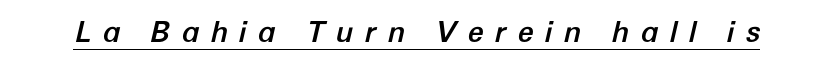
The image shows 29 px text type, italic (leaning right); set unusually wide letter spacing (+0.38 em), underlined; low stroke contrast and a medium x-height.
